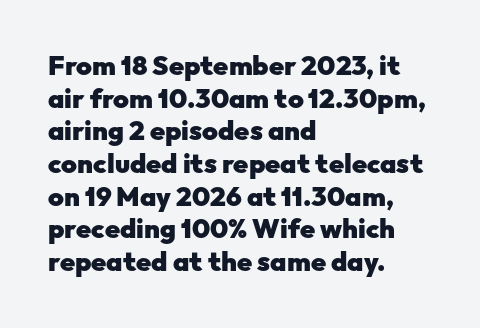
{"italic": "no", "bold": "yes", "underline": "no", "align": "left", "line_spacing_ratio": 1.21, "letter_spacing": "normal", "letter_spacing_em": 0.0, "glyph_px": 27}
